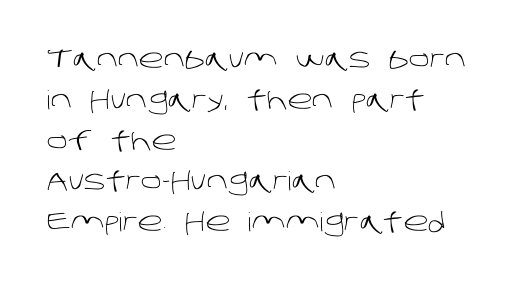
The passage shown stacks its lines at a standard gap. The characters are drawn with everyday or finer stroke widths. Line starts are locked; line ends wander. A typesetter would call this zero additional tracking. The zone under the glyphs is completely vacant.
